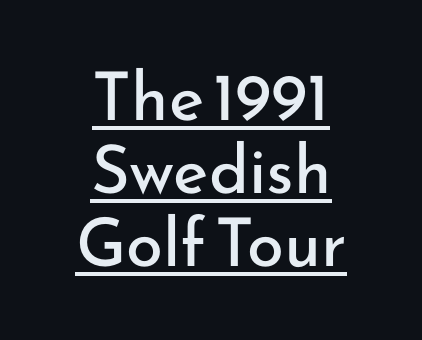
Notice how the stems are strictly vertical — no italics here. Alignment: centered. Nothing heavy about these letters — not bold at all. The rendering shows plain stroke endings on the letterforms — a sans-serif design. Standard letterfit; no display-style spreading of the glyphs. This is underlined copy, the kind a proofreader might mark for attention.
